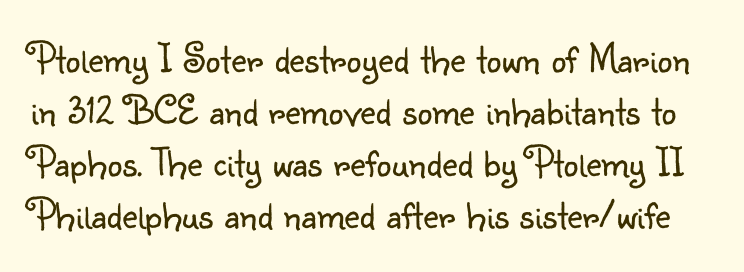
These lines were composed using upright roman letters. Check where the strokes stop: nothing finishes them off — pure sans. Only glyphs here, with clear space below each row. The type is set solid horizontally, with unmodified tracking. The passage shown is typed in a proportional face where columns would drift.
